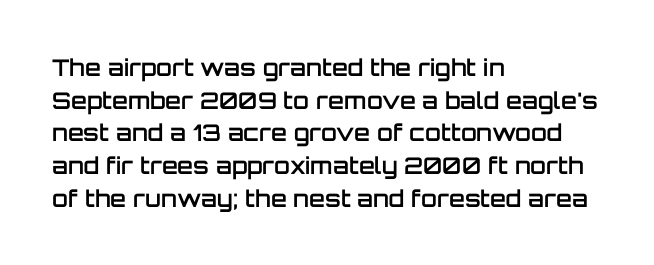
A classic flush-left, rag-right setting is used for this passage. Inter-character spacing is left at the font's built-in metrics. Notice how descenders clear the ascenders below comfortably — that's standard leading. Stroke thickness is moderately raised; the sample reads as semibold. Quick note: underline off.
